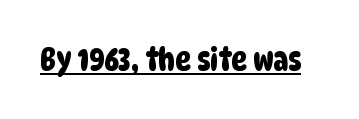
A typesetter would call this proportional, since set widths differ per character. Each word holds together tightly as a unit, with standard inter-letter gaps. Underlining? Definitely there. Serifs: no, the terminals of the letterforms are clean.
